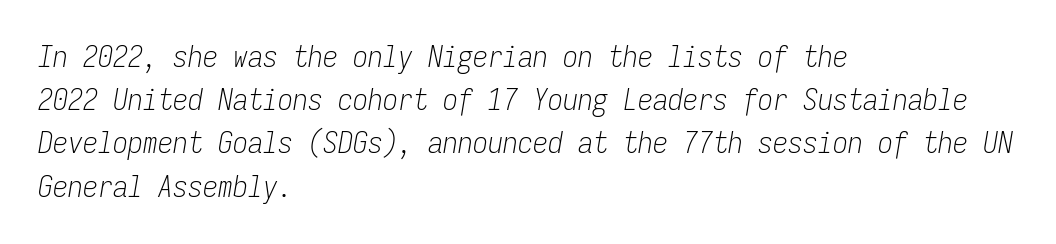
These lines sit exactly where default settings would place them. Italic: yes, the glyphs are oblique. Each line starts at the same left margin while the right side varies. Here the designer chose a console-style face with uniform glyph widths. Here the glyphs are tracked normally, forming tight word shapes. The string is rendered with underlining switched off.
